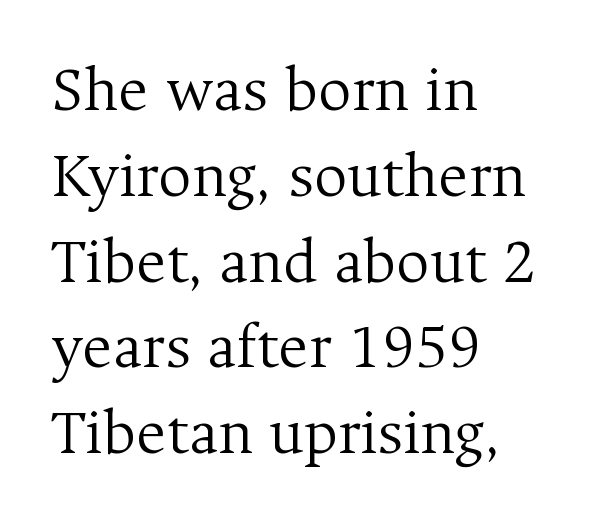
{"serif": "yes", "italic": "no", "bold": "no", "weight": "light", "width": "normal", "stroke_contrast": "medium", "x_height": "medium", "monospaced": "no", "underline": "no", "align": "left", "line_spacing": "normal", "line_spacing_ratio": 1.32, "letter_spacing": "normal", "letter_spacing_em": 0.0, "glyph_px": 65}
